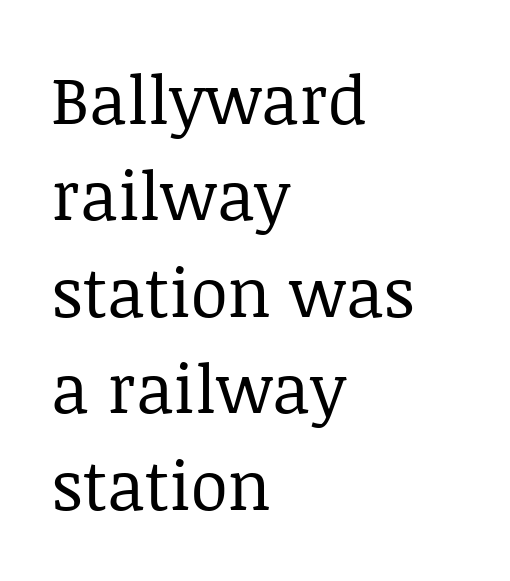
The image shows 67 px regular-weight serif type, upright; set left-aligned, normal line spacing (1.44x), normal letter spacing, not underlined; low stroke contrast and a large x-height.
